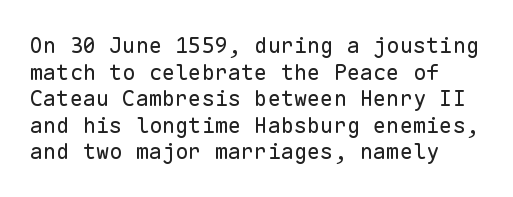
Q: Is the text bold? A: No.
Q: Is the text italic (slanted)? A: No, it is upright.
Q: Is the text underlined? A: No.
Q: Is the spacing between letters normal or unusually wide? A: Normal.
